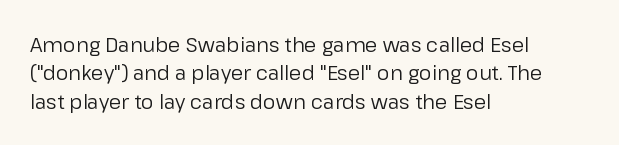
Q: Is the text bold? A: No.
Q: Is the text italic (slanted)? A: No, it is upright.
Q: Is the text underlined? A: No.
Q: How is the paragraph aligned? A: Left-aligned.
Q: Is the spacing between letters normal or unusually wide? A: Normal.
Q: Is the spacing between lines tight, normal or loose? A: Normal.
